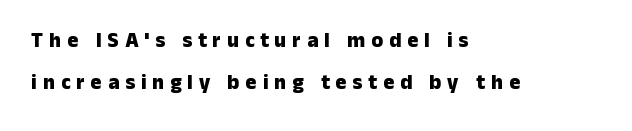
Q: Is the text bold? A: Yes.
Q: Is the text italic (slanted)? A: No, it is upright.
Q: Is the text underlined? A: No.
Q: How is the paragraph aligned? A: Left-aligned.
Q: Is the spacing between letters normal or unusually wide? A: Unusually wide.
Q: Is the spacing between lines tight, normal or loose? A: Loose.
